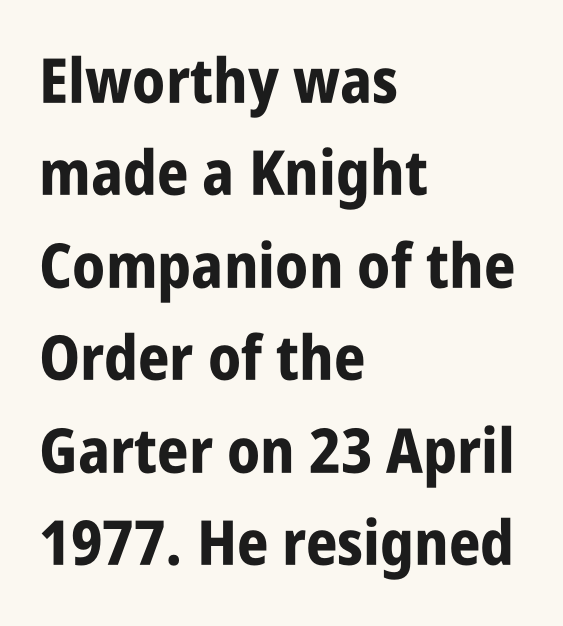
The zone under the glyphs is completely vacant. Grotesque or geometric, the face here clearly has no serifs. Varying glyph widths throughout — classic text-font behaviour. Line starts are locked; line ends wander.
